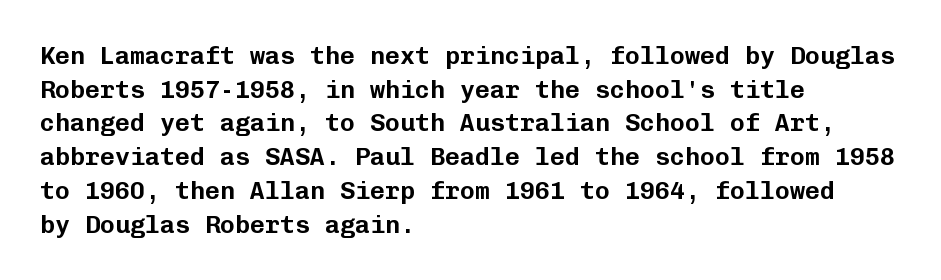
Caption: multi-line text, flush left, ragged right. The font's upright variant was chosen for this text. What stands out about the letter spacing? Nothing — it is the standard amount. Has an underline been added? It has not. This block has exactly the height ordinary leading produces.
